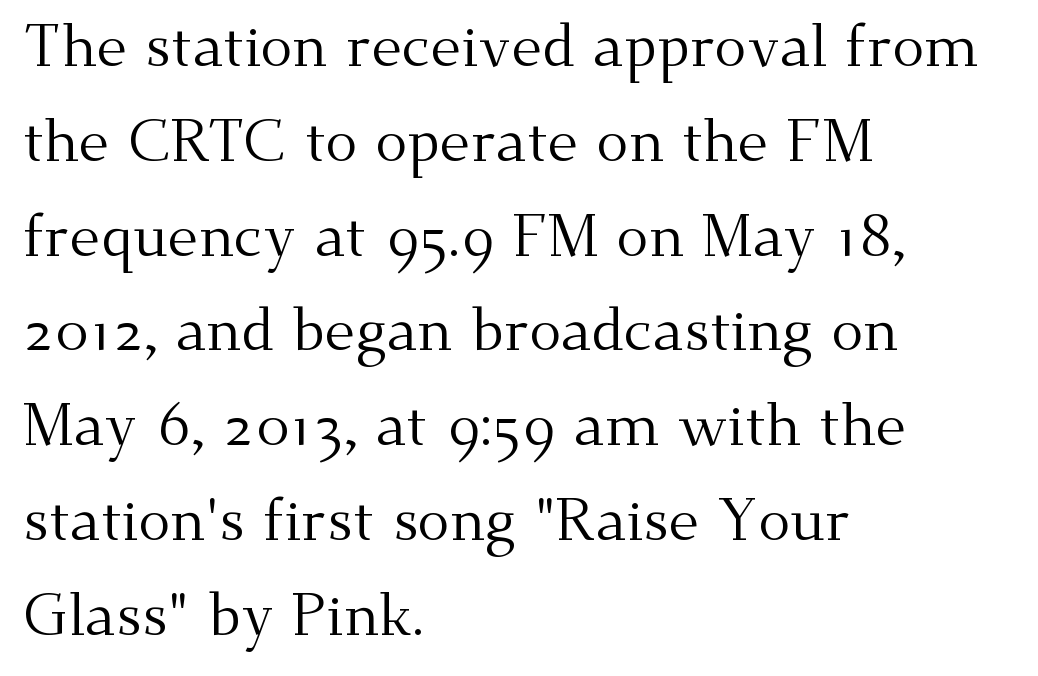
Small tapered or slab feet sit at the stroke ends, so this counts as serif. The rag falls on the right side of this text block. The weight would be labelled regular, book, light, or lighter still. The tracking reads as untouched default to a designer's eye. Does the lettering tilt? It doesn't — this is upright.
